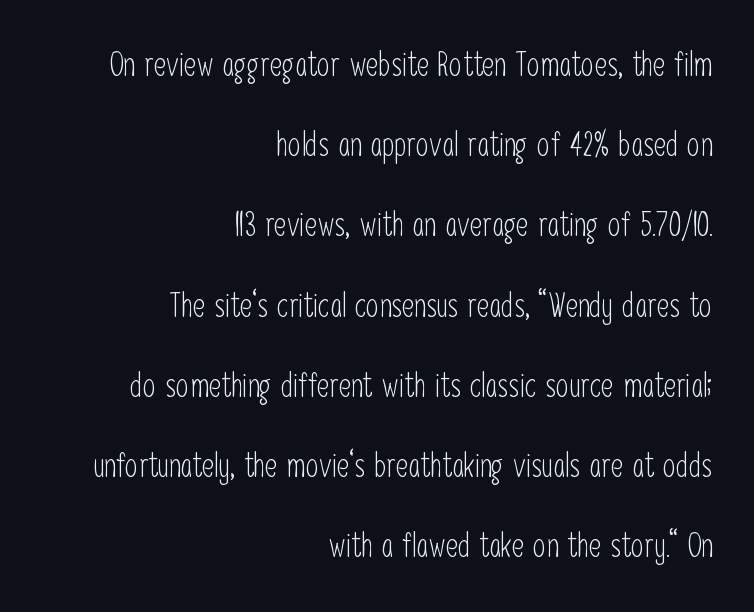
The image shows 33 px light, condensed sans-serif type, upright; set right-aligned, loose line spacing (2.43x), normal letter spacing, not underlined; low stroke contrast and a medium x-height.
